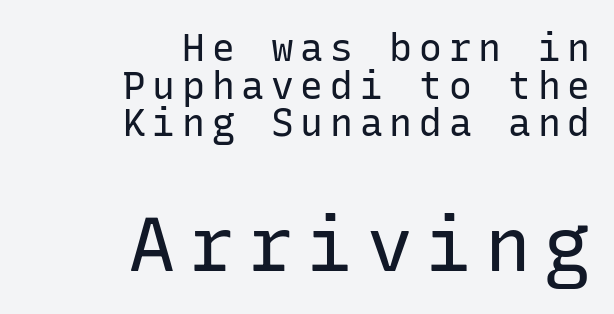
{"serif": "no", "italic": "no", "bold": "no", "weight": "regular", "width": "normal", "stroke_contrast": "low", "x_height": "medium", "monospaced": "yes", "underline": "no", "align": "right", "line_spacing": "tight", "line_spacing_ratio": 0.99, "larger_block": "second", "size_ratio": 2.0, "glyph_px": 76}
